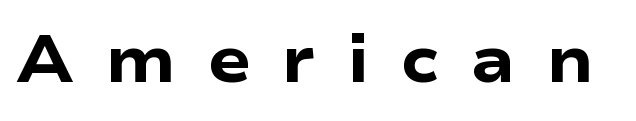
The image shows 65 px heavy, wide sans-serif type, upright; set unusually wide letter spacing (+0.48 em), not underlined; low stroke contrast and a medium x-height.
